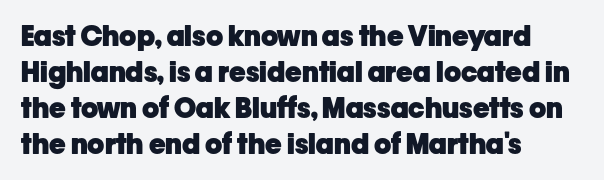
The image shows 28 px heavy sans-serif type, upright; set left-aligned, normal line spacing (1.29x), normal letter spacing, not underlined; low stroke contrast and a medium x-height.
